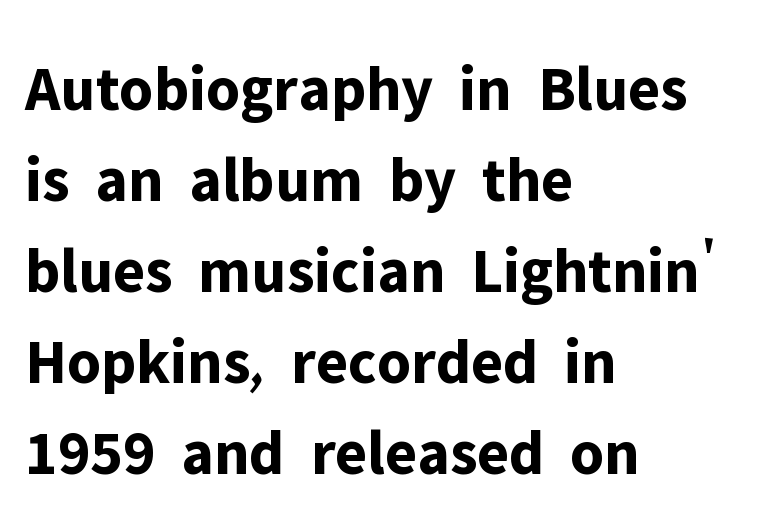
Q: Is the text bold? A: Yes.
Q: Is the text italic (slanted)? A: No, it is upright.
Q: Is the typeface a serif or a sans-serif typeface? A: Sans-serif.
Q: Is the text underlined? A: No.
Q: How is the paragraph aligned? A: Left-aligned.
Q: Is the spacing between letters normal or unusually wide? A: Normal.
Q: Is the spacing between lines tight, normal or loose? A: Normal.
Q: Width (condensed, normal, or wide)? A: Normal.
Q: Stroke contrast? A: Low.
Q: x-height? A: Medium.
Q: Monospaced? A: No.
